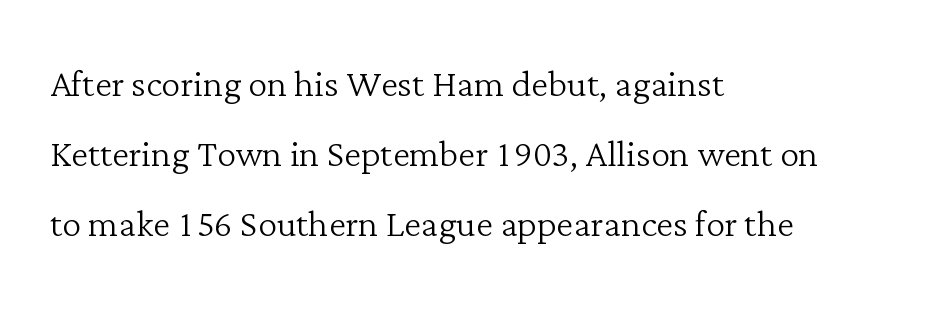
{"serif": "yes", "italic": "no", "bold": "no", "weight": "light", "width": "normal", "stroke_contrast": "low", "x_height": "medium", "monospaced": "no", "underline": "no", "align": "left", "line_spacing": "normal", "line_spacing_ratio": 1.46, "letter_spacing": "normal", "letter_spacing_em": 0.0, "glyph_px": 48}
